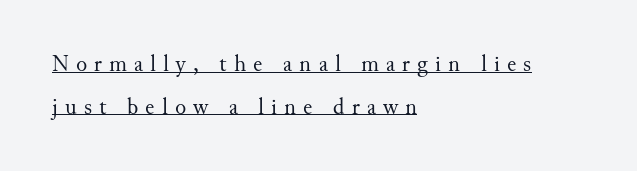
The image shows 23 px text type, upright; set left-aligned, line spacing 1.85x, unusually wide letter spacing (+0.31 em), underlined.
